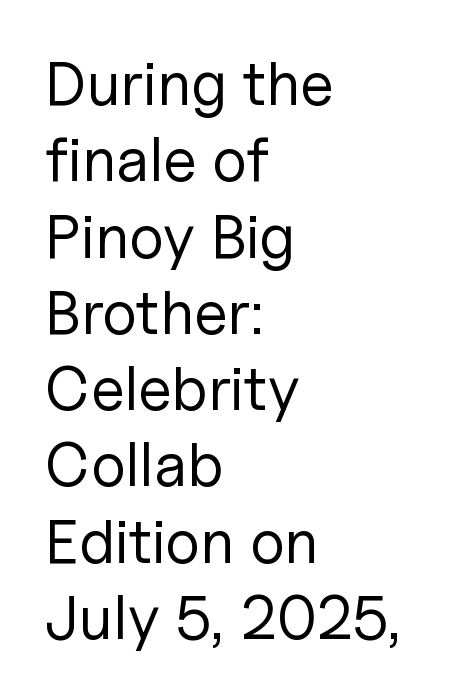
{"serif": "no", "italic": "no", "bold": "no", "weight": "regular", "width": "normal", "stroke_contrast": "low", "x_height": "medium", "monospaced": "no", "underline": "no", "align": "left", "line_spacing_ratio": 1.23, "letter_spacing": "normal", "letter_spacing_em": 0.0, "glyph_px": 62}
